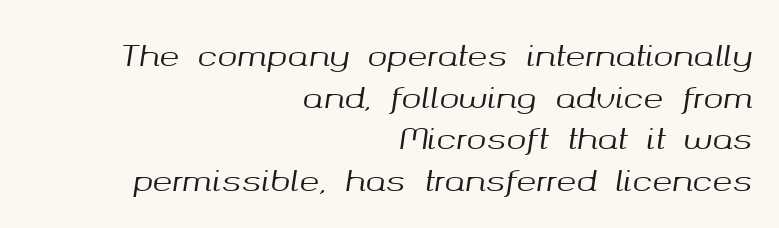
{"italic": "yes", "lean": "right", "slant_degrees": 8, "width": "normal", "stroke_contrast": "medium", "x_height": "medium", "monospaced": "no", "underline": "no", "align": "right", "line_spacing": "normal", "line_spacing_ratio": 1.39, "letter_spacing": "normal", "letter_spacing_em": 0.0, "glyph_px": 30}
